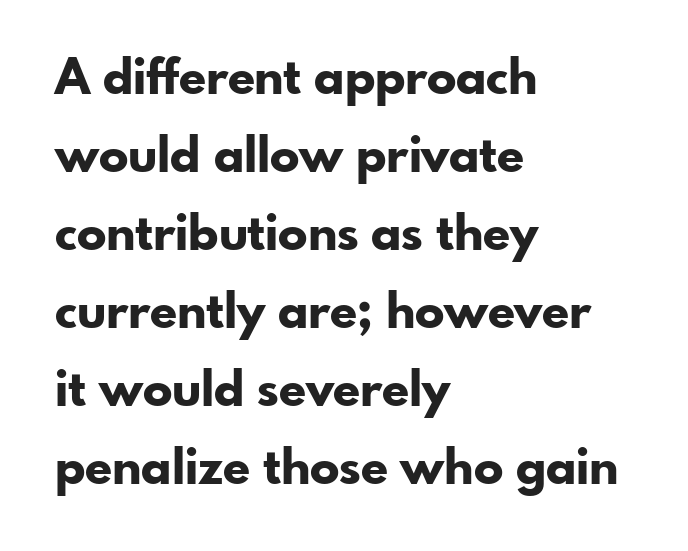
Bare-footed words on every line. A roman cut, with each character standing at attention. Note the varied advance widths — an 'i' is clearly narrower than an 'm'. The lines sit at an ordinary, default distance from one another. In terms of letterspacing, this is plain default setting.
